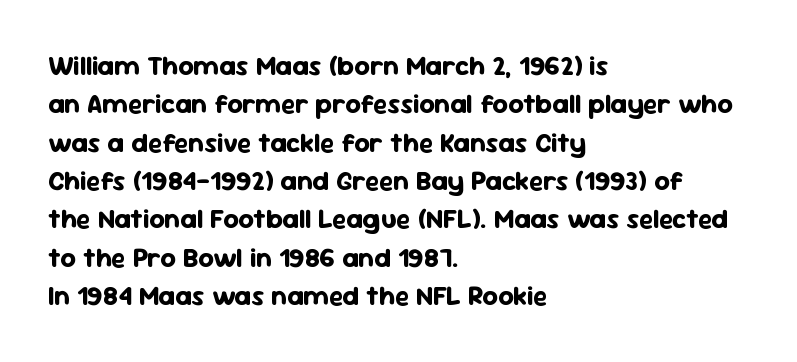
{"italic": "no", "bold": "yes", "underline": "no", "align": "left", "line_spacing": "normal", "line_spacing_ratio": 1.42, "letter_spacing": "normal", "letter_spacing_em": 0.0, "glyph_px": 27}
